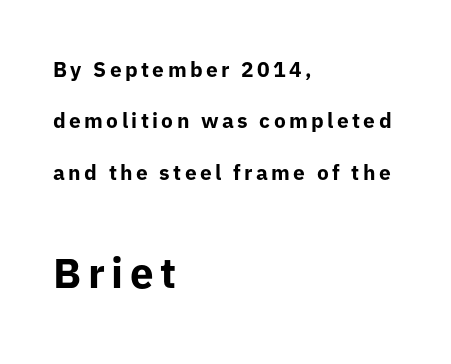
No feet cap the strokes, marking this as sans-serif type. The following chunk of copy outweighs the initial chunk in type size. Horizontal alignment here is leftward, the default for most running prose. The line-height multiplier appears high, well above default.
